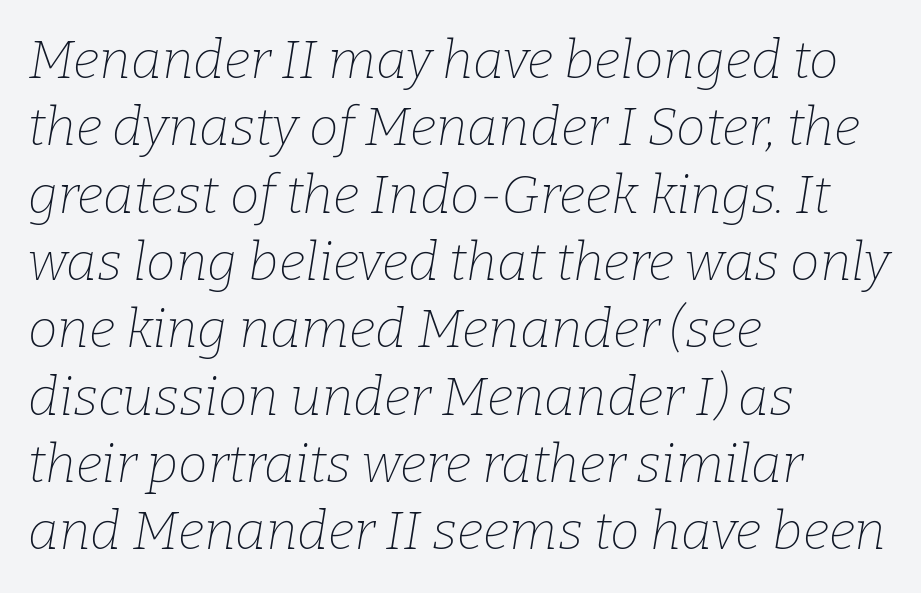
The image shows 53 px thin serif type, italic (leaning right); set left-aligned, normal line spacing (1.27x), normal letter spacing, not underlined; low stroke contrast and a medium x-height.
